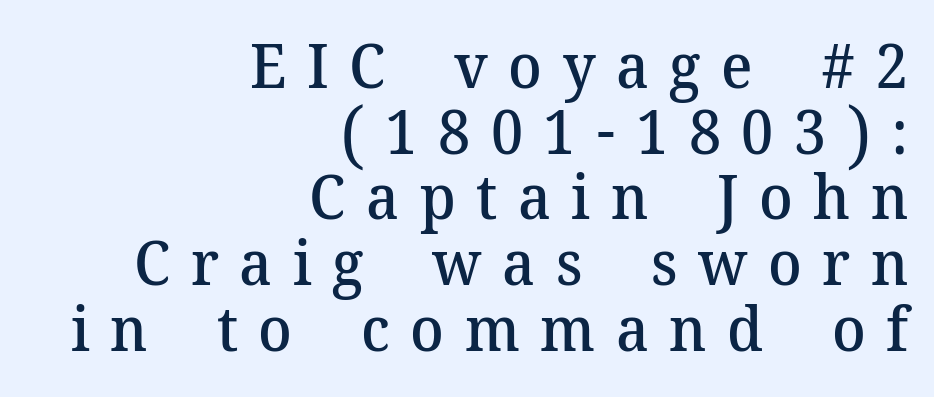
The image shows 62 px semibold serif type, upright; set right-aligned, tight line spacing (1.06x), unusually wide letter spacing (+0.33 em), not underlined; medium stroke contrast and a medium x-height.
